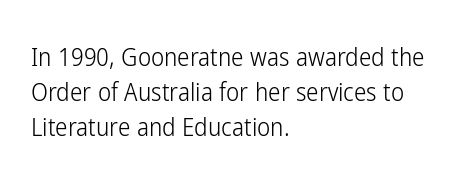
Q: Is the text bold? A: No.
Q: Is the text italic (slanted)? A: No, it is upright.
Q: Is the text underlined? A: No.
Q: How is the paragraph aligned? A: Left-aligned.
Q: Is the spacing between letters normal or unusually wide? A: Normal.
Q: Is the spacing between lines tight, normal or loose? A: Normal.
